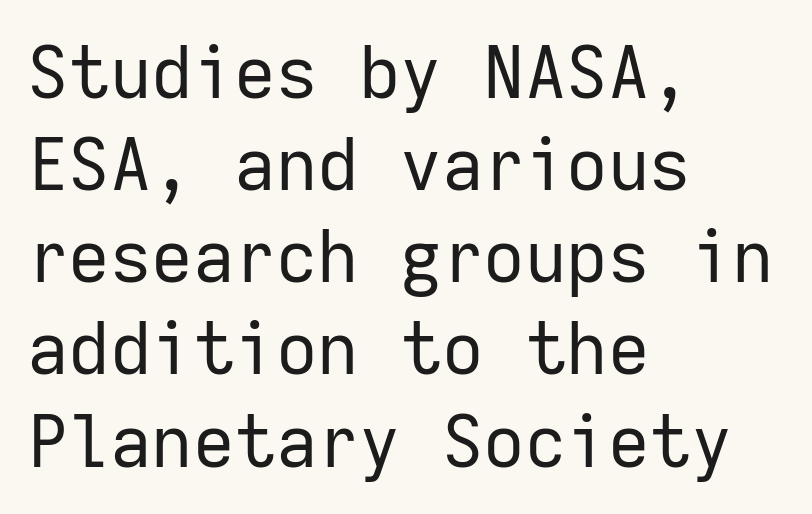
The image shows 72 px regular-weight sans-serif type, upright, monospaced; set left-aligned, normal line spacing (1.28x), normal letter spacing, not underlined; low stroke contrast and a medium x-height.
